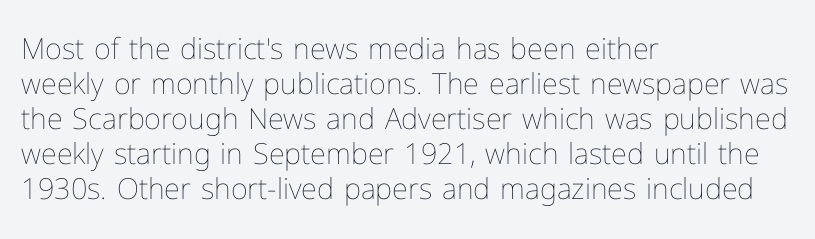
Q: Is the text bold? A: No.
Q: Is the text italic (slanted)? A: No, it is upright.
Q: Is the text underlined? A: No.
Q: How is the paragraph aligned? A: Left-aligned.
Q: Is the spacing between letters normal or unusually wide? A: Normal.
Q: Width (condensed, normal, or wide)? A: Normal.
Q: Stroke contrast? A: Low.
Q: x-height? A: Medium.
Q: Monospaced? A: No.
